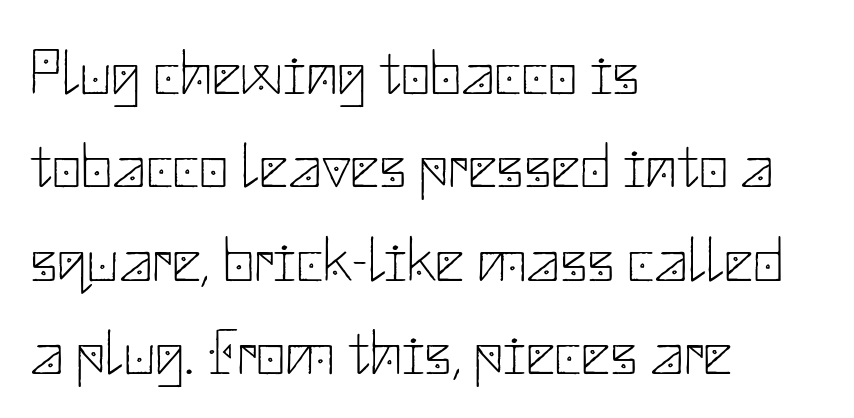
Q: Is the text bold? A: No.
Q: Is the text italic (slanted)? A: No, it is upright.
Q: Is the typeface a serif or a sans-serif typeface? A: Sans-serif.
Q: Is the text underlined? A: No.
Q: How is the paragraph aligned? A: Left-aligned.
Q: Is the spacing between letters normal or unusually wide? A: Normal.
Q: Is the spacing between lines tight, normal or loose? A: Normal.
Q: Width (condensed, normal, or wide)? A: Normal.
Q: Stroke contrast? A: Low.
Q: x-height? A: Small.
